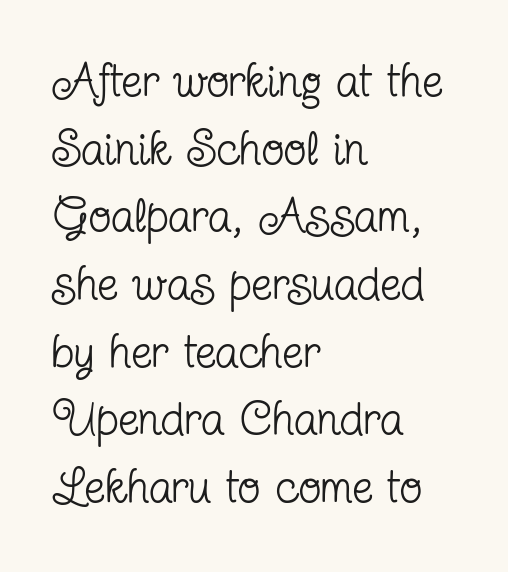
Q: Is the text bold? A: No.
Q: Is the text italic (slanted)? A: No, it is upright.
Q: Is the typeface a serif or a sans-serif typeface? A: Serif.
Q: Is the text underlined? A: No.
Q: How is the paragraph aligned? A: Left-aligned.
Q: Is the spacing between letters normal or unusually wide? A: Normal.
Q: Is the spacing between lines tight, normal or loose? A: Normal.
Q: Width (condensed, normal, or wide)? A: Condensed.
Q: Stroke contrast? A: Low.
Q: x-height? A: Medium.
Q: Monospaced? A: No.
